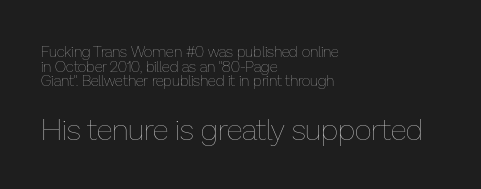
Q: Is the text bold? A: No.
Q: Is the text italic (slanted)? A: No, it is upright.
Q: Is the text underlined? A: No.
Q: How is the paragraph aligned? A: Left-aligned.
Q: Is the spacing between letters normal or unusually wide? A: Normal.
Q: Is the spacing between lines tight, normal or loose? A: Tight.
Q: Which block of text is set in a larger size, the first (top) or the second (bottom)? A: The second (bottom) one.
Q: Width (condensed, normal, or wide)? A: Normal.
Q: Stroke contrast? A: Low.
Q: x-height? A: Medium.
Q: Monospaced? A: No.
